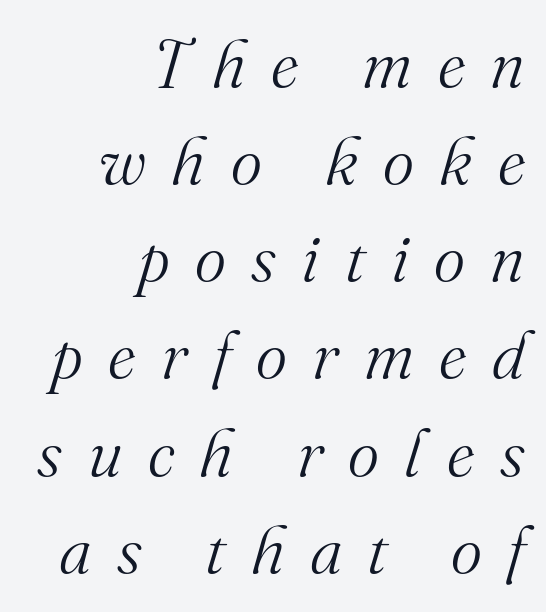
Q: Is the text bold? A: No.
Q: Is the text italic (slanted)? A: Yes, it leans right by about 16 degrees.
Q: Is the typeface a serif or a sans-serif typeface? A: Serif.
Q: Is the text underlined? A: No.
Q: How is the paragraph aligned? A: Right-aligned.
Q: Is the spacing between letters normal or unusually wide? A: Unusually wide.
Q: Is the spacing between lines tight, normal or loose? A: Normal.
Q: Width (condensed, normal, or wide)? A: Normal.
Q: Stroke contrast? A: Medium.
Q: x-height? A: Small.
Q: Monospaced? A: No.
